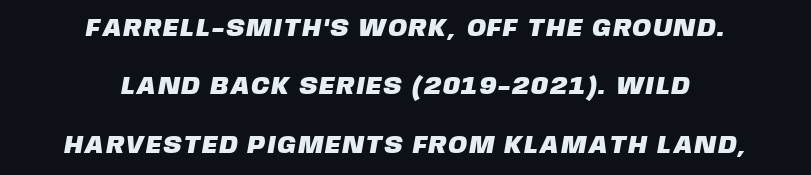
The line-height multiplier appears high, well above default. The words here are not underlined. Neither beginnings nor endings align; midpoints do.
